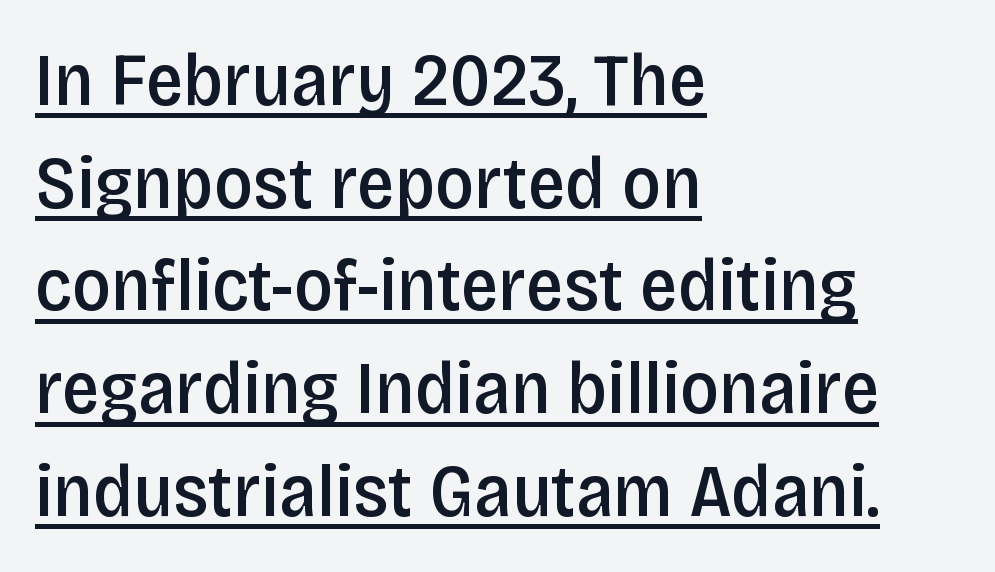
{"serif": "no", "italic": "no", "bold": "semi", "weight": "semibold", "width": "condensed", "stroke_contrast": "low", "x_height": "large", "monospaced": "no", "underline": "yes", "align": "left", "line_spacing": "normal", "line_spacing_ratio": 1.37, "letter_spacing": "normal", "letter_spacing_em": 0.0, "glyph_px": 75}
